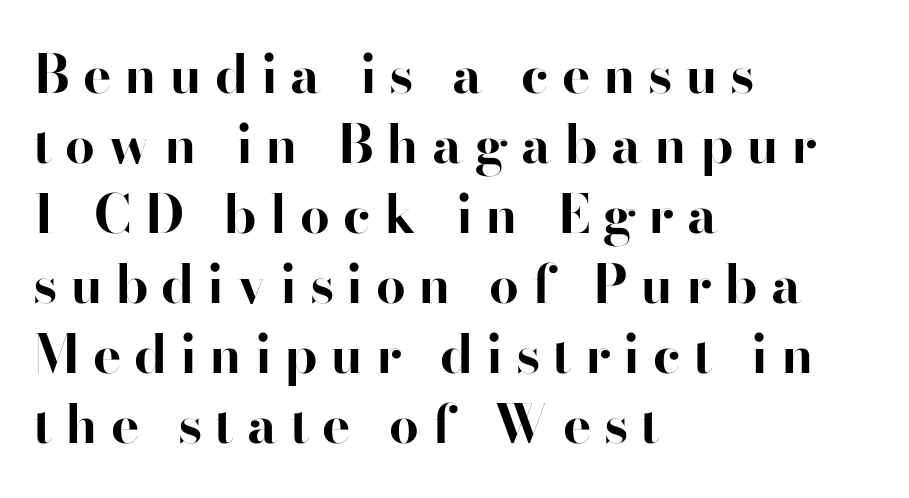
As a designer I'd log this as weight 700, bold. The font's upright variant was chosen for this text. These lines have a slow, spaced-out rhythm from letter to letter. Evenly set lines give the paragraph a standard silhouette.
